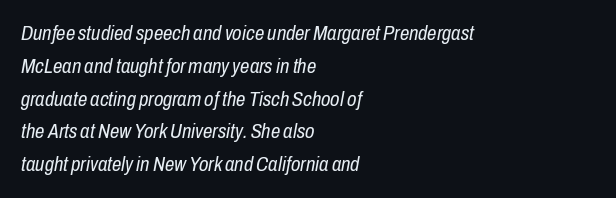
Visually the block forms a straight wall on the left and a jagged coastline on the right. Students, note that the glyphs here touch the page at normal intervals. Slant detected: the letters are inclined. No heavy texture on the line: the type isn't bold. A clean baseline with only descenders dipping below it.
